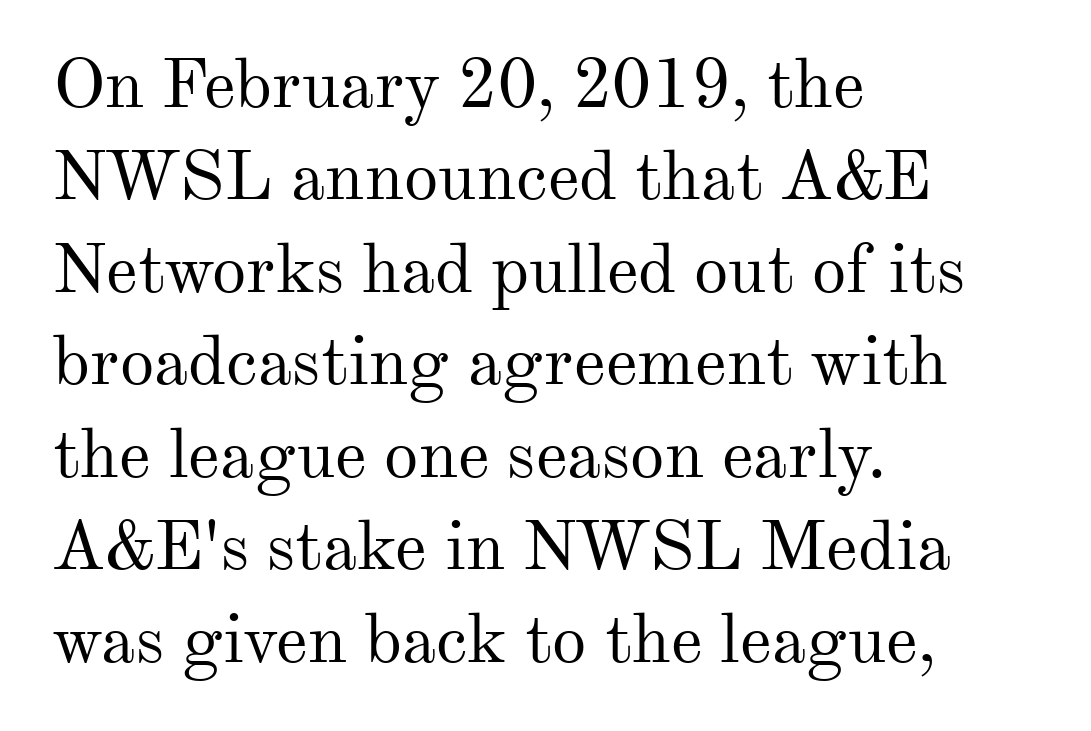
The image shows 69 px regular-weight serif type, upright; set left-aligned, normal line spacing (1.34x), normal letter spacing, not underlined; medium stroke contrast and a small x-height.
